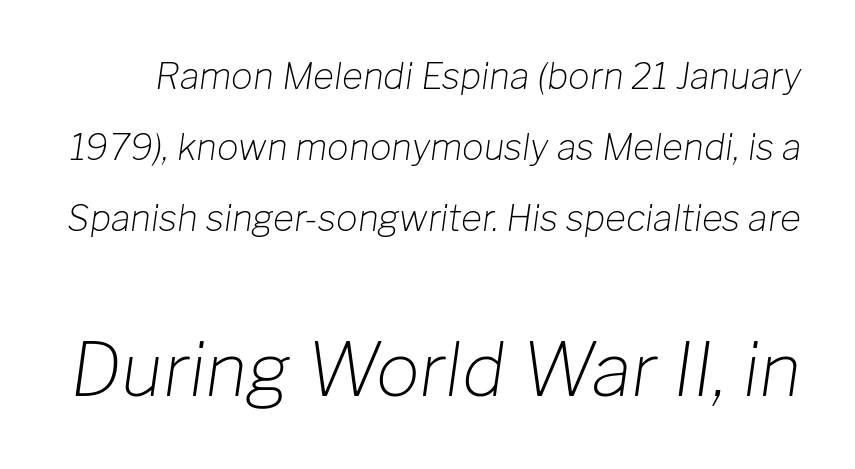
{"italic": "yes", "lean": "right", "slant_degrees": 8, "bold": "no", "weight": "light", "width": "normal", "stroke_contrast": "low", "x_height": "medium", "monospaced": "no", "underline": "no", "line_spacing": "loose", "line_spacing_ratio": 1.97, "letter_spacing": "normal", "letter_spacing_em": 0.0, "larger_block": "second", "size_ratio": 2.03, "glyph_px": 73}
